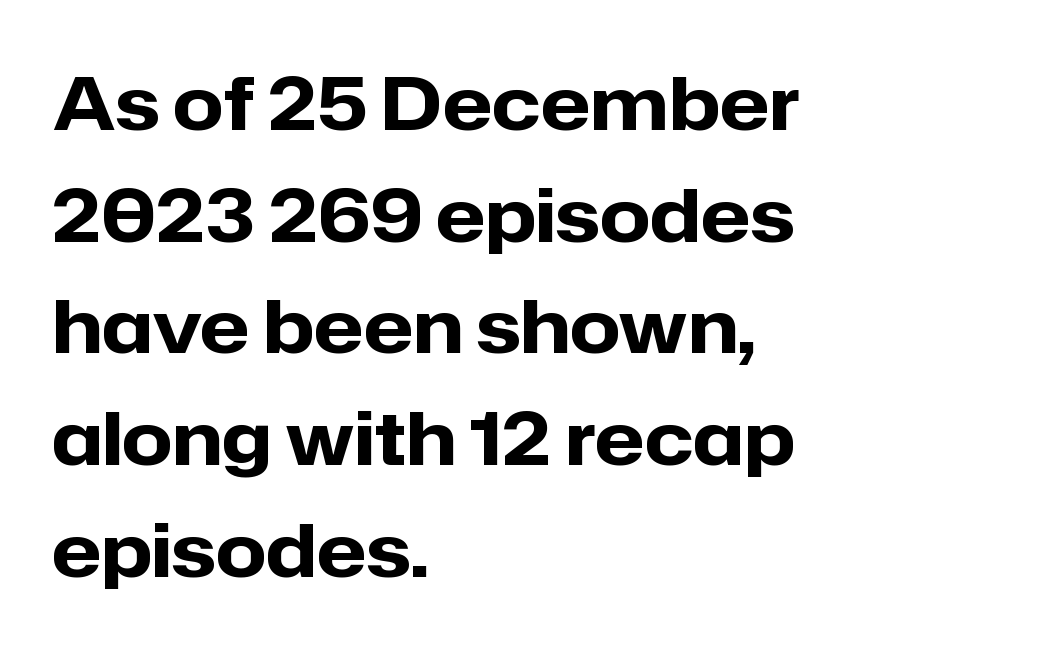
{"serif": "no", "italic": "no", "bold": "yes", "weight": "heavy", "width": "normal", "stroke_contrast": "low", "x_height": "medium", "monospaced": "no", "underline": "no", "align": "left", "line_spacing": "normal", "line_spacing_ratio": 1.53, "letter_spacing": "normal", "letter_spacing_em": 0.0, "glyph_px": 73}
